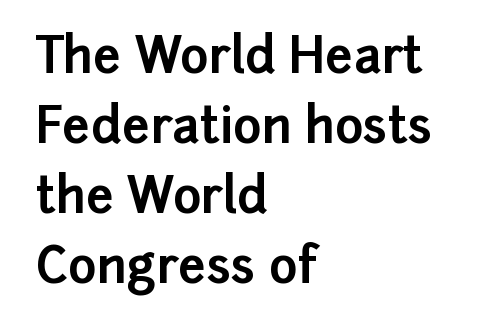
Q: Is the text bold? A: Yes.
Q: Is the text italic (slanted)? A: No, it is upright.
Q: Is the typeface a serif or a sans-serif typeface? A: Sans-serif.
Q: Is the text underlined? A: No.
Q: How is the paragraph aligned? A: Left-aligned.
Q: Is the spacing between letters normal or unusually wide? A: Normal.
Q: Is the spacing between lines tight, normal or loose? A: Normal.
Q: Width (condensed, normal, or wide)? A: Normal.
Q: Stroke contrast? A: Low.
Q: x-height? A: Medium.
Q: Monospaced? A: No.
